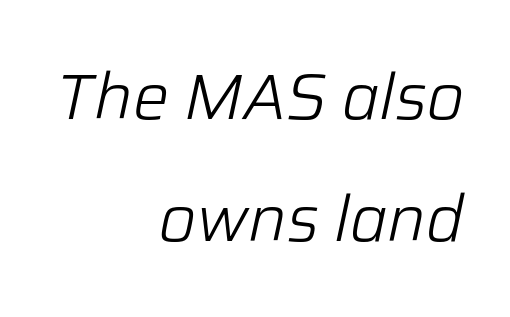
The image shows 64 px light type, italic (leaning right); set right-aligned, loose line spacing (1.91x), normal letter spacing, not underlined; low stroke contrast and a medium x-height.
